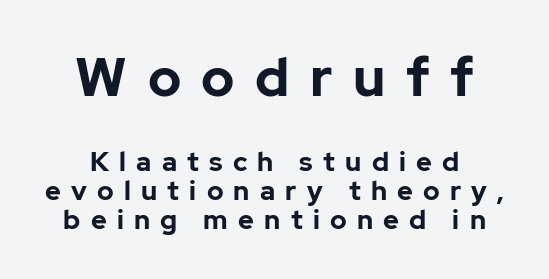
{"serif": "no", "italic": "no", "bold": "yes", "weight": "bold", "width": "normal", "stroke_contrast": "low", "x_height": "medium", "monospaced": "no", "underline": "no", "line_spacing": "tight", "line_spacing_ratio": 1.08, "letter_spacing": "wide", "letter_spacing_em": 0.38, "larger_block": "first", "size_ratio": 2.0, "glyph_px": 54}
